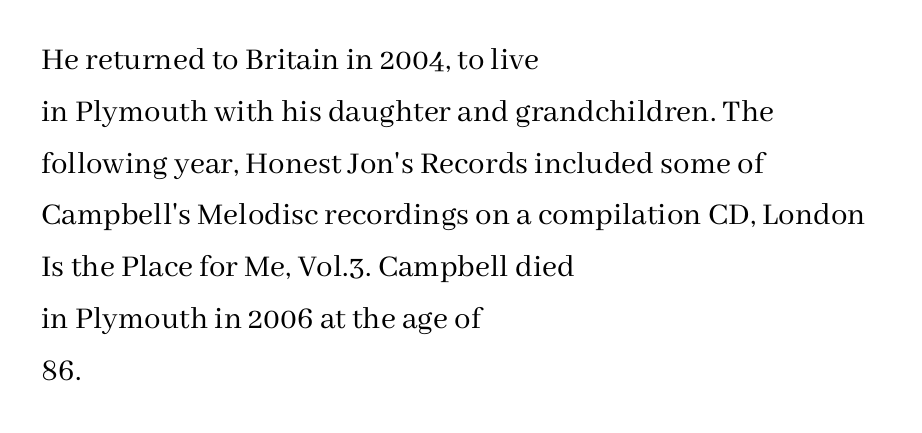
Is the letter spacing exaggerated? No — it looks like the ordinary default. A typesetter would mark this as roman, not italic. The paragraph has a hard left edge and a soft right edge. Unlike a clean sans, this face finishes its strokes with serifs. Character widths vary here, with narrow letters taking less room than wide ones. Quick note: underline off.
